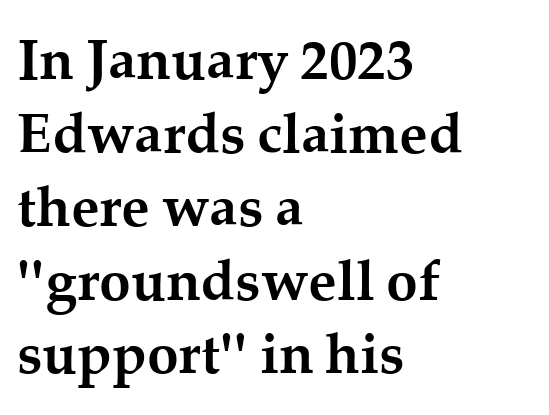
{"serif": "yes", "italic": "no", "bold": "yes", "weight": "semibold", "width": "normal", "stroke_contrast": "medium", "x_height": "medium", "monospaced": "no", "underline": "no", "align": "left", "line_spacing": "normal", "line_spacing_ratio": 1.29, "letter_spacing": "normal", "letter_spacing_em": 0.0, "glyph_px": 57}
